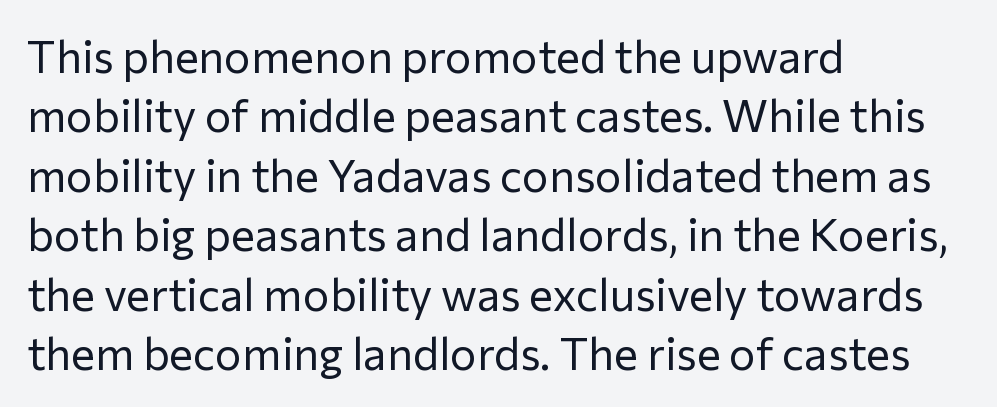
The image shows 45 px regular-weight sans-serif type, upright; set left-aligned, normal line spacing (1.32x), normal letter spacing, not underlined; low stroke contrast and a medium x-height.
